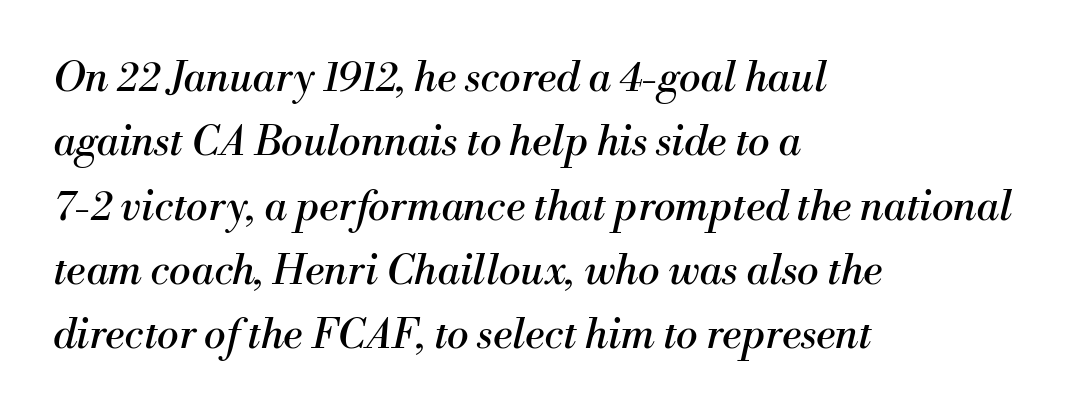
The rendering shows small feet on the letterforms — a serif design. Weight class: somewhere from thin through regular. Each letter keeps its own natural width here, so spacing adapts to shape. Underlining? Definitely not there. Nobody touched the tracking dial on this one. Horizontal bands of white between lines are of average thickness.
